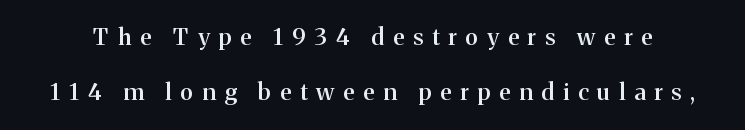
{"italic": "no", "bold": "semi", "underline": "no", "line_spacing": "loose", "line_spacing_ratio": 2.4, "letter_spacing": "wide", "letter_spacing_em": 0.39, "glyph_px": 23}
